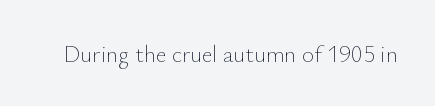
The image shows 23 px text type, upright; set normal letter spacing, not underlined.
